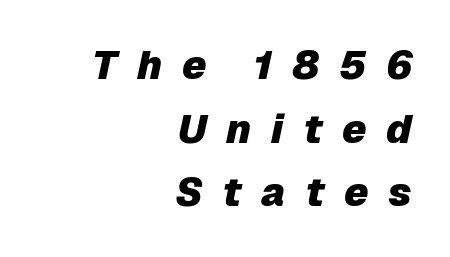
{"italic": "yes", "lean": "right", "slant_degrees": 12, "bold": "yes", "weight": "heavy", "width": "normal", "stroke_contrast": "low", "x_height": "medium", "monospaced": "no", "underline": "no", "align": "right", "line_spacing": "normal", "line_spacing_ratio": 1.59, "letter_spacing": "wide", "letter_spacing_em": 0.49, "glyph_px": 40}
